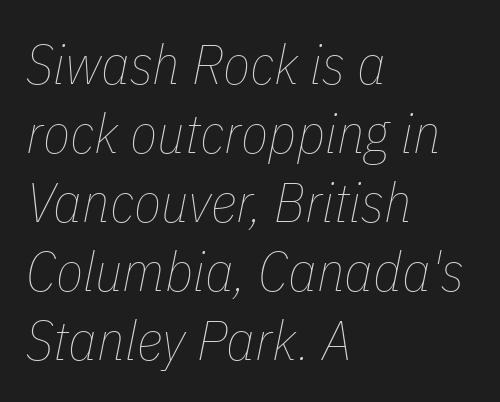
{"italic": "yes", "lean": "right", "slant_degrees": 11, "bold": "no", "weight": "thin", "width": "condensed", "stroke_contrast": "low", "x_height": "medium", "monospaced": "no", "underline": "no", "align": "left", "line_spacing_ratio": 1.23, "letter_spacing": "normal", "letter_spacing_em": 0.0, "glyph_px": 56}
